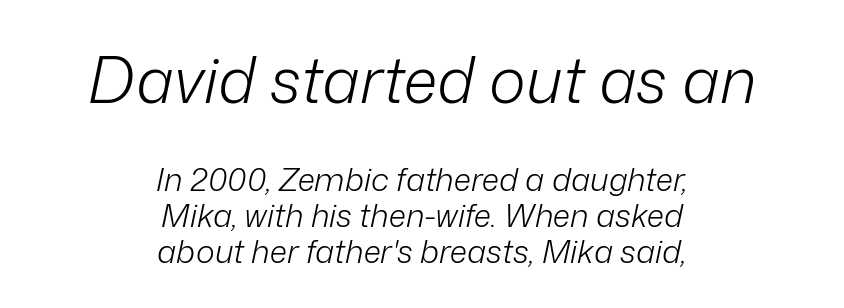
Q: Is the text bold? A: No.
Q: Is the text italic (slanted)? A: Yes, it leans right by about 12 degrees.
Q: Is the text underlined? A: No.
Q: How is the paragraph aligned? A: Centered.
Q: Is the spacing between letters normal or unusually wide? A: Normal.
Q: Is the spacing between lines tight, normal or loose? A: Tight.
Q: Which block of text is set in a larger size, the first (top) or the second (bottom)? A: The first (top) one.
Q: Width (condensed, normal, or wide)? A: Normal.
Q: Stroke contrast? A: Low.
Q: x-height? A: Medium.
Q: Monospaced? A: No.
